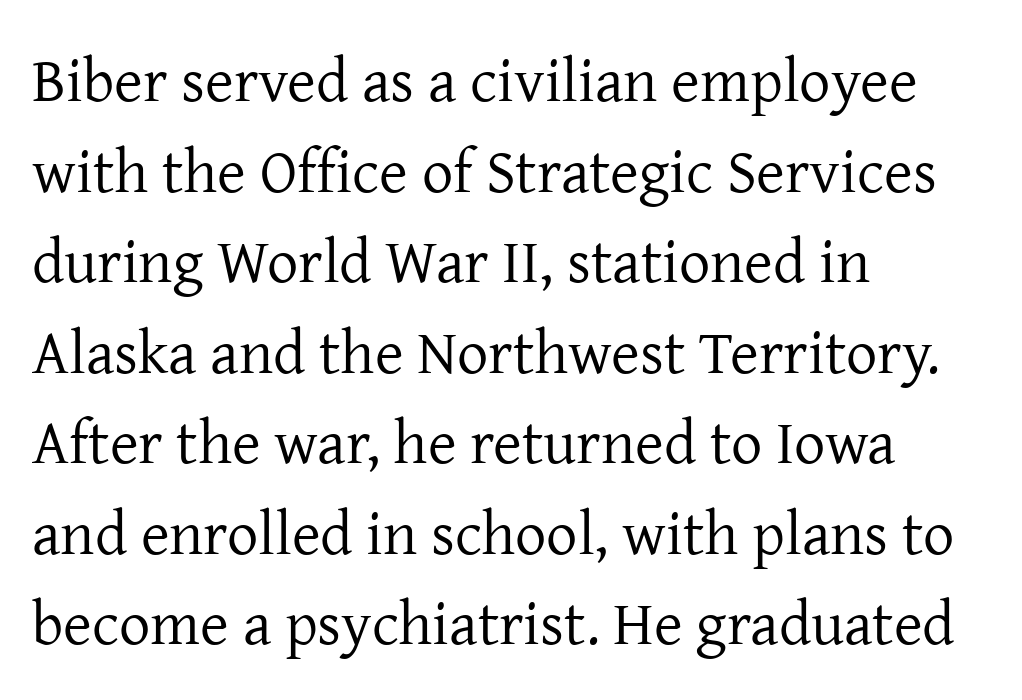
Q: Is the text bold? A: No.
Q: Is the text italic (slanted)? A: No, it is upright.
Q: Is the typeface a serif or a sans-serif typeface? A: Serif.
Q: Is the text underlined? A: No.
Q: How is the paragraph aligned? A: Left-aligned.
Q: Is the spacing between letters normal or unusually wide? A: Normal.
Q: Is the spacing between lines tight, normal or loose? A: Normal.
Q: Width (condensed, normal, or wide)? A: Normal.
Q: Stroke contrast? A: Low.
Q: x-height? A: Medium.
Q: Monospaced? A: No.
